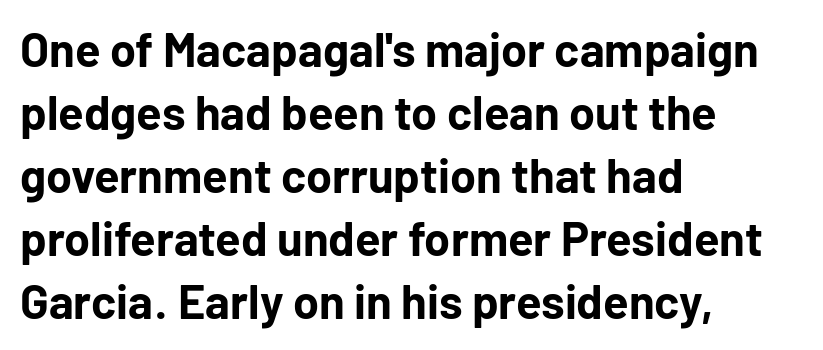
The axis of the letterforms is exactly vertical. Stroke thickness is high; the sample reads as a true bold. Serifs: no, the terminals of the letterforms are clean. Varying glyph widths throughout — classic text-font behaviour. The typesetter chose a ragged-right arrangement here. The letterforms sit shoulder to shoulder at normal distance.
